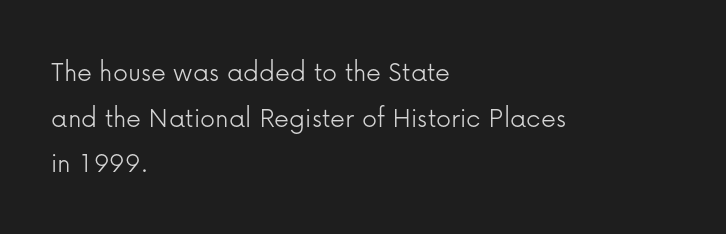
{"serif": "no", "italic": "no", "bold": "no", "weight": "light", "width": "normal", "stroke_contrast": "low", "x_height": "medium", "monospaced": "no", "underline": "no", "align": "left", "line_spacing": "normal", "line_spacing_ratio": 1.52, "letter_spacing": "normal", "letter_spacing_em": 0.0, "glyph_px": 30}
